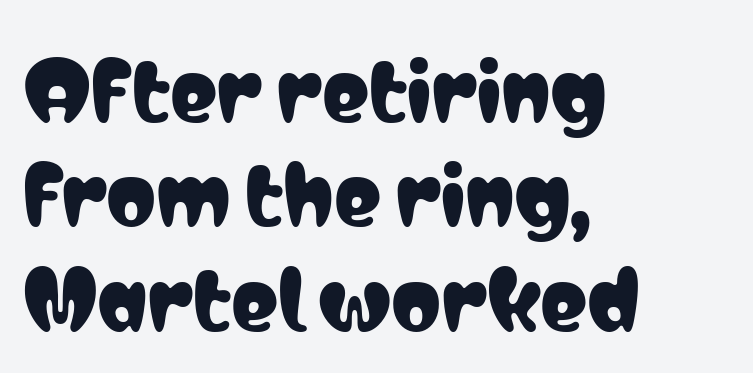
Quick note: underline off. The typeface chosen for these lines omits serifs. A typesetter would call this proportional, since set widths differ per character. All the whitespace from short lines collects on the right. Students, observe: this is what conventionally led text looks like. Spacing between characters is what you'd get straight out of the box.
